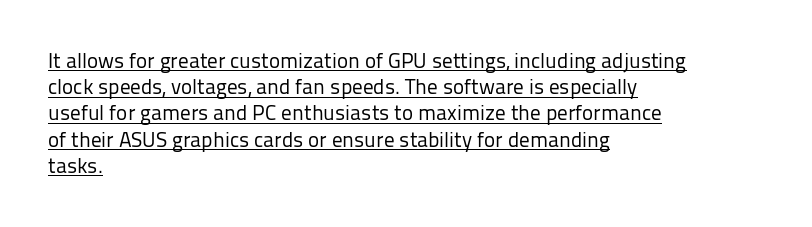
These lines are set flush left with a ragged right edge. Check the space under the baseline: a stroke is drawn there. The typography opts for an upright posture over an oblique one. Unbolded letterforms with no extra heft. In terms of letterspacing, this is plain default setting.
